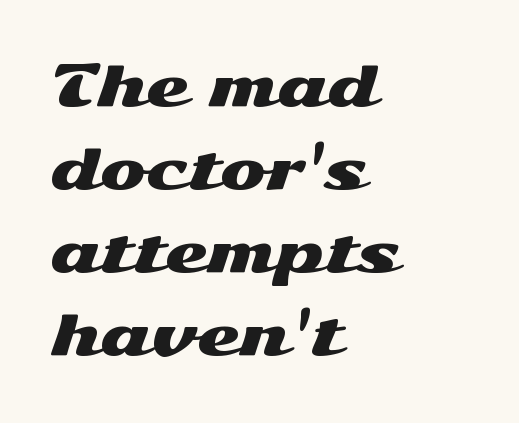
The image shows 55 px wide sans-serif type; set left-aligned, normal line spacing (1.51x), normal letter spacing, not underlined; medium stroke contrast and a medium x-height.
